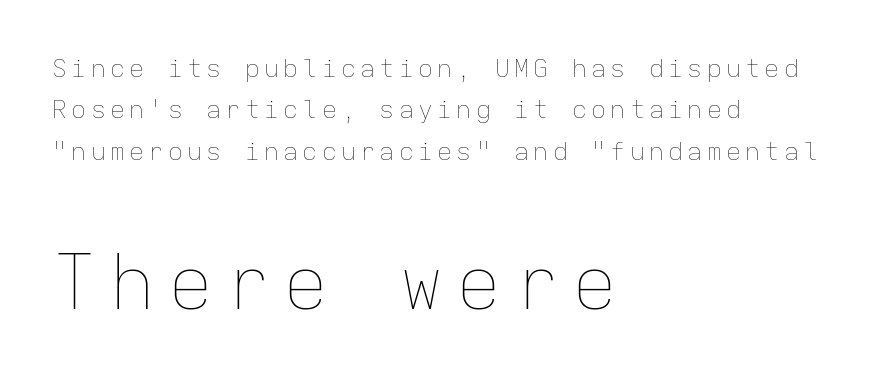
Q: Is the text bold? A: No.
Q: Is the text italic (slanted)? A: No, it is upright.
Q: Is the text underlined? A: No.
Q: How is the paragraph aligned? A: Left-aligned.
Q: Is the spacing between lines tight, normal or loose? A: Normal.
Q: Which block of text is set in a larger size, the first (top) or the second (bottom)? A: The second (bottom) one.
Q: Width (condensed, normal, or wide)? A: Normal.
Q: Stroke contrast? A: Low.
Q: x-height? A: Medium.
Q: Monospaced? A: Yes.
